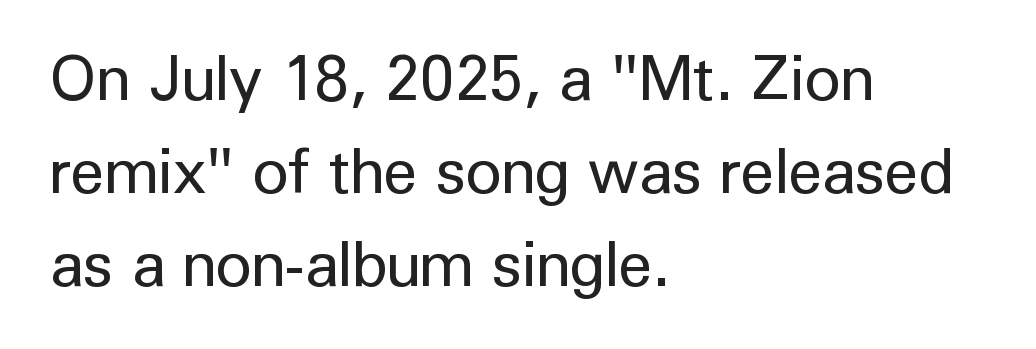
Q: Is the text bold? A: No.
Q: Is the text italic (slanted)? A: No, it is upright.
Q: Is the typeface a serif or a sans-serif typeface? A: Sans-serif.
Q: Is the text underlined? A: No.
Q: How is the paragraph aligned? A: Left-aligned.
Q: Is the spacing between letters normal or unusually wide? A: Normal.
Q: Is the spacing between lines tight, normal or loose? A: Normal.
Q: Width (condensed, normal, or wide)? A: Normal.
Q: Stroke contrast? A: Low.
Q: x-height? A: Medium.
Q: Monospaced? A: No.
